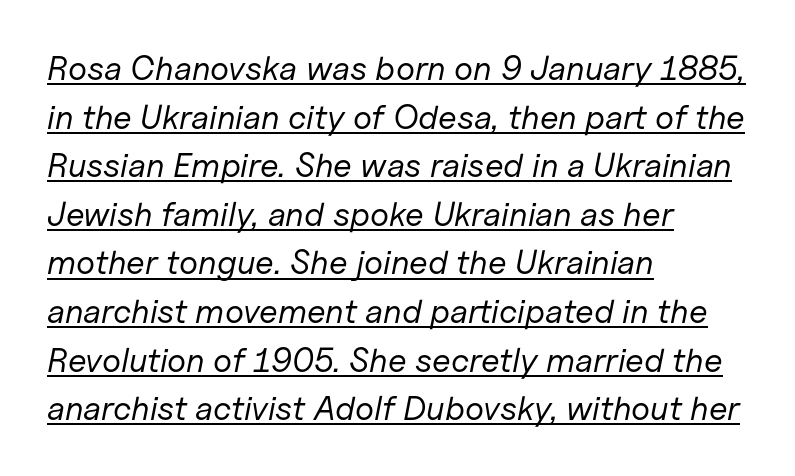
Q: Is the text bold? A: No.
Q: Is the text italic (slanted)? A: Yes, it leans right by about 11 degrees.
Q: Is the text underlined? A: Yes.
Q: How is the paragraph aligned? A: Left-aligned.
Q: Is the spacing between letters normal or unusually wide? A: Normal.
Q: Is the spacing between lines tight, normal or loose? A: Normal.
Q: Width (condensed, normal, or wide)? A: Normal.
Q: Stroke contrast? A: Low.
Q: x-height? A: Medium.
Q: Monospaced? A: No.
